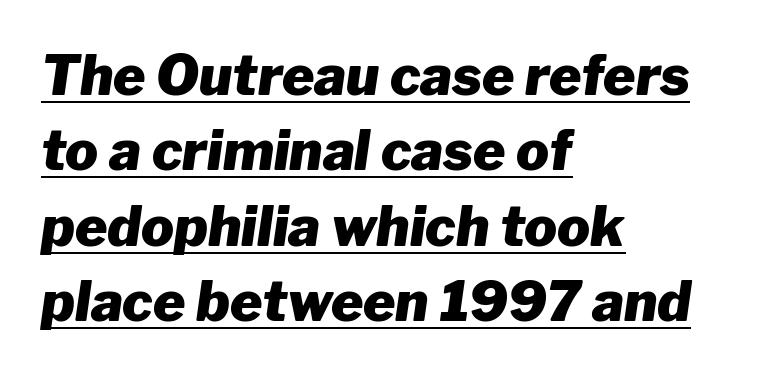
{"italic": "yes", "lean": "right", "slant_degrees": 8, "bold": "yes", "weight": "heavy", "width": "normal", "stroke_contrast": "low", "x_height": "medium", "monospaced": "no", "underline": "yes", "align": "left", "line_spacing": "normal", "line_spacing_ratio": 1.37, "letter_spacing": "normal", "letter_spacing_em": 0.0, "glyph_px": 55}
